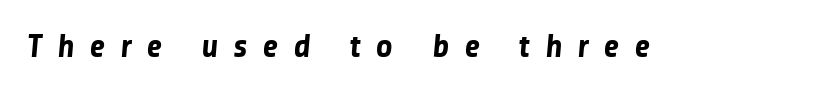
The image shows 33 px bold sans-serif type; set unusually wide letter spacing (+0.45 em), not underlined; low stroke contrast and a medium x-height.
